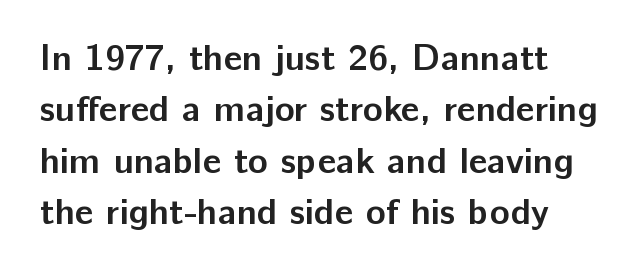
{"serif": "no", "italic": "no", "bold": "yes", "weight": "semibold", "width": "normal", "stroke_contrast": "low", "x_height": "medium", "monospaced": "no", "underline": "no", "line_spacing": "normal", "line_spacing_ratio": 1.39, "letter_spacing": "normal", "letter_spacing_em": 0.0, "glyph_px": 37}
